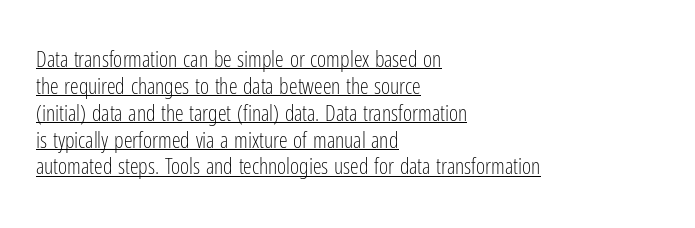
The image shows 22 px text type, upright; set left-aligned, line spacing 1.22x, normal letter spacing, underlined.
